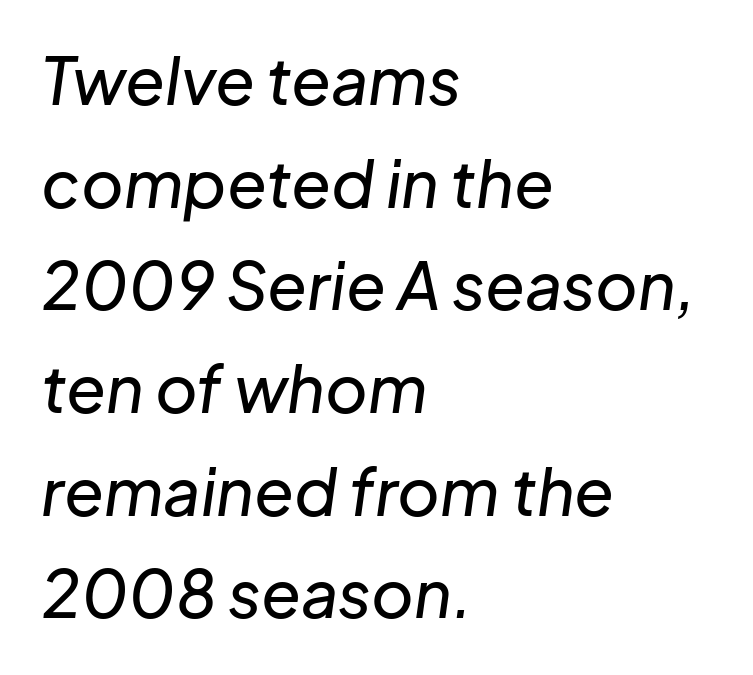
{"italic": "yes", "lean": "right", "slant_degrees": 8, "width": "normal", "stroke_contrast": "low", "x_height": "medium", "monospaced": "no", "underline": "no", "align": "left", "line_spacing": "normal", "line_spacing_ratio": 1.58, "letter_spacing": "normal", "letter_spacing_em": 0.0, "glyph_px": 65}
